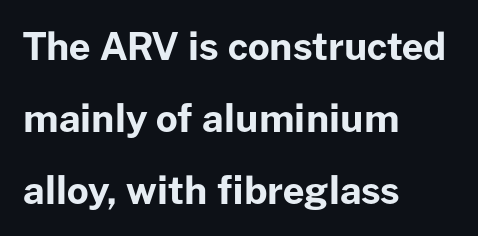
It's the straight-up-and-down kind of type. Chunky letters — that's bold for sure. This sample uses a sans-serif face. Note the varied advance widths — an 'i' is clearly narrower than an 'm'. Each word holds together tightly as a unit, with standard inter-letter gaps. The foot of each line stays bare and open.
